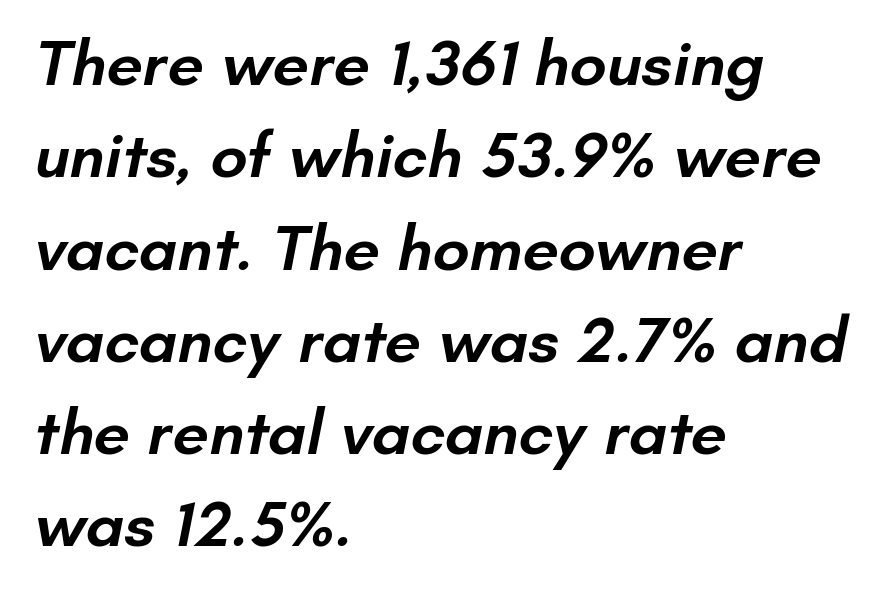
Q: Is the text bold? A: Semi-bold.
Q: Is the typeface a serif or a sans-serif typeface? A: Sans-serif.
Q: Is the text underlined? A: No.
Q: How is the paragraph aligned? A: Left-aligned.
Q: Is the spacing between letters normal or unusually wide? A: Normal.
Q: Is the spacing between lines tight, normal or loose? A: Normal.
Q: Width (condensed, normal, or wide)? A: Normal.
Q: Stroke contrast? A: Low.
Q: x-height? A: Small.
Q: Monospaced? A: No.
